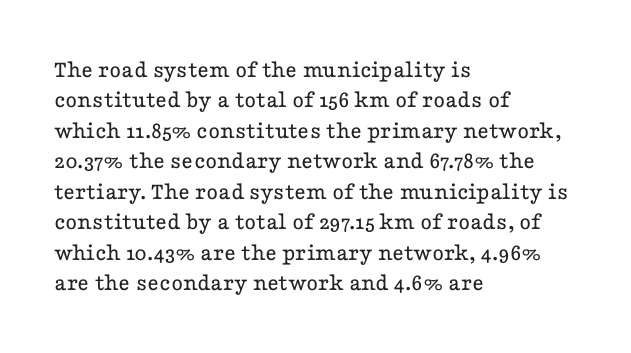
The image shows 25 px text type, upright; set left-aligned, line spacing 1.22x, normal letter spacing, not underlined.
